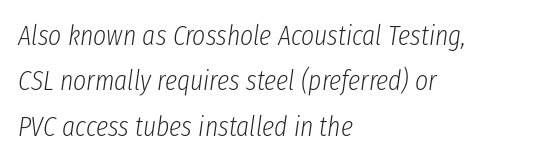
Rendered with sloped, italic letterforms. These lines are rendered in a variable-pitch font. Baseline-to-baseline distance is the conventional proportion of letter height. The lines in this sample share a left origin and differ only in where they stop. Spacing between characters is what you'd get straight out of the box.
